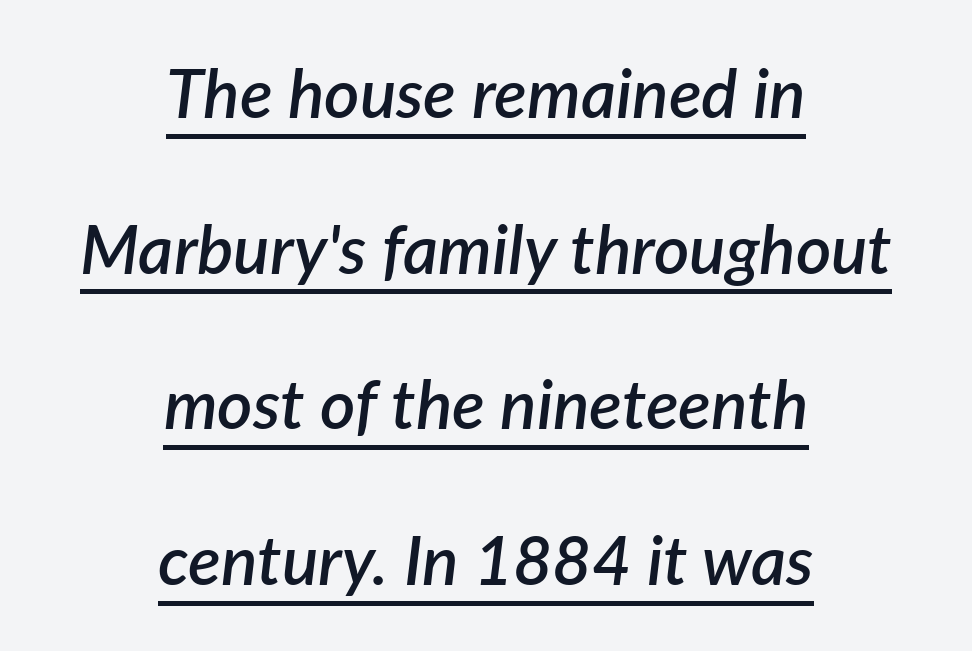
Q: Is the text bold? A: Semi-bold.
Q: Is the text italic (slanted)? A: Yes, it leans right by about 7 degrees.
Q: Is the text underlined? A: Yes.
Q: How is the paragraph aligned? A: Centered.
Q: Is the spacing between letters normal or unusually wide? A: Normal.
Q: Is the spacing between lines tight, normal or loose? A: Loose.
Q: Width (condensed, normal, or wide)? A: Normal.
Q: Stroke contrast? A: Low.
Q: x-height? A: Medium.
Q: Monospaced? A: No.
